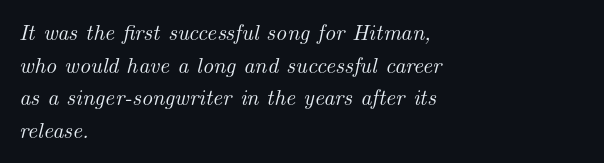
Q: Is the text italic (slanted)? A: Yes, it leans right by about 14 degrees.
Q: Is the text underlined? A: No.
Q: How is the paragraph aligned? A: Left-aligned.
Q: Is the spacing between letters normal or unusually wide? A: Normal.
Q: Is the spacing between lines tight, normal or loose? A: Normal.
